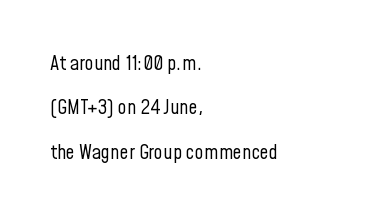
Q: Is the text bold? A: No.
Q: Is the text italic (slanted)? A: No, it is upright.
Q: Is the text underlined? A: No.
Q: How is the paragraph aligned? A: Left-aligned.
Q: Is the spacing between letters normal or unusually wide? A: Normal.
Q: Is the spacing between lines tight, normal or loose? A: Loose.
